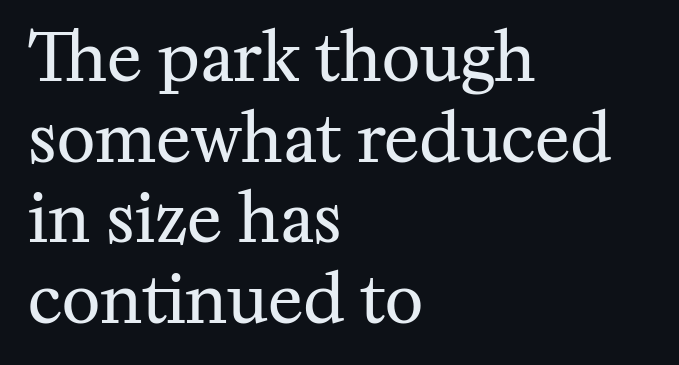
{"serif": "yes", "italic": "no", "bold": "no", "weight": "regular", "width": "normal", "stroke_contrast": "medium", "x_height": "medium", "monospaced": "no", "underline": "no", "align": "left", "line_spacing_ratio": 1.22, "letter_spacing": "normal", "letter_spacing_em": 0.0, "glyph_px": 66}
